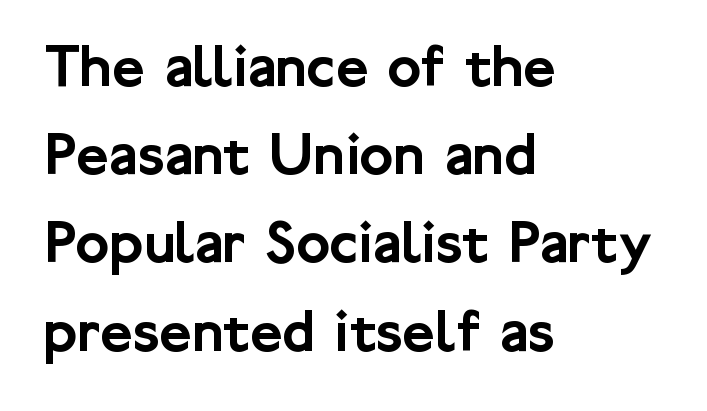
The image shows 63 px sans-serif type, upright; set left-aligned, normal line spacing (1.4x), normal letter spacing, not underlined; low stroke contrast and a medium x-height.
